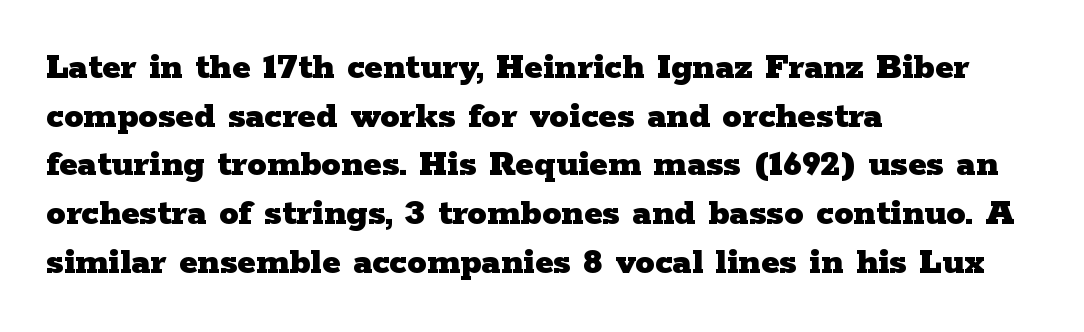
{"serif": "yes", "italic": "no", "bold": "yes", "weight": "heavy", "width": "wide", "stroke_contrast": "low", "x_height": "medium", "monospaced": "no", "underline": "no", "align": "left", "line_spacing": "normal", "line_spacing_ratio": 1.25, "letter_spacing": "normal", "letter_spacing_em": 0.0, "glyph_px": 39}
